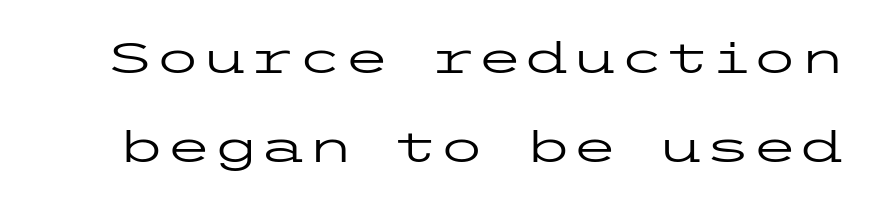
{"serif": "no", "italic": "no", "bold": "no", "weight": "regular", "width": "wide", "stroke_contrast": "low", "x_height": "medium", "underline": "no", "line_spacing": "loose", "line_spacing_ratio": 2.06, "letter_spacing": "normal", "letter_spacing_em": 0.0, "glyph_px": 43}
